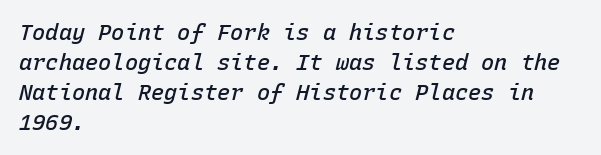
Q: Is the text bold? A: Semi-bold.
Q: Is the text italic (slanted)? A: Yes, it leans right by about 15 degrees.
Q: Is the text underlined? A: No.
Q: How is the paragraph aligned? A: Left-aligned.
Q: Is the spacing between letters normal or unusually wide? A: Normal.
Q: Is the spacing between lines tight, normal or loose? A: Normal.
